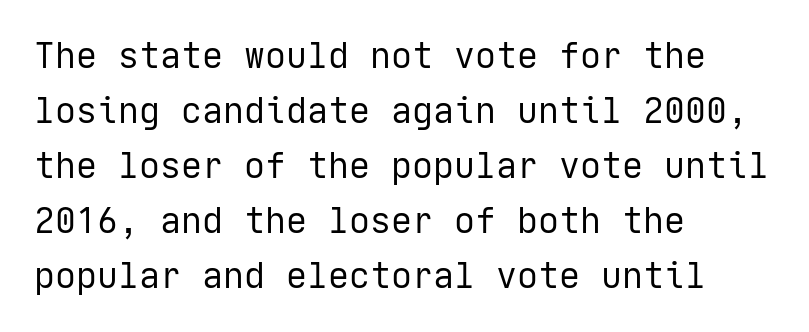
The image shows 35 px regular-weight sans-serif type, upright; set left-aligned, normal line spacing (1.57x), normal letter spacing, not underlined; low stroke contrast and a medium x-height.
